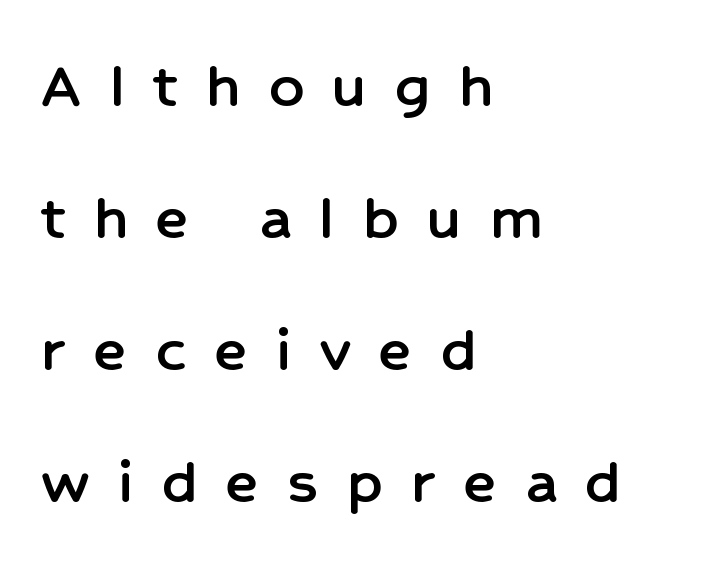
The image shows 68 px sans-serif type, upright; set left-aligned, loose line spacing (1.94x), unusually wide letter spacing (+0.42 em), not underlined; low stroke contrast and a medium x-height.
